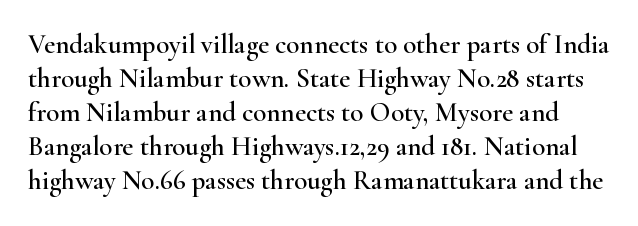
{"italic": "no", "underline": "no", "line_spacing": "normal", "line_spacing_ratio": 1.26, "letter_spacing": "normal", "letter_spacing_em": 0.0, "glyph_px": 27}
